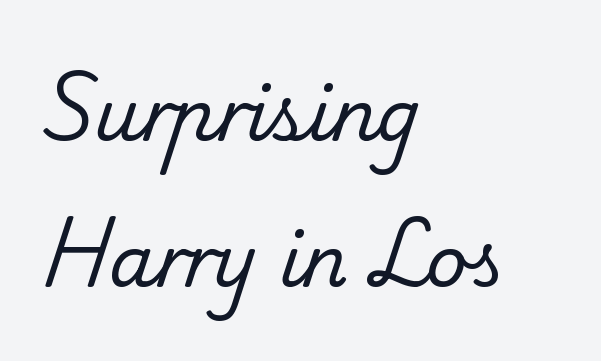
The image shows 71 px regular-weight serif type; set left-aligned, loose line spacing (2.05x), normal letter spacing, not underlined; low stroke contrast and a small x-height.
